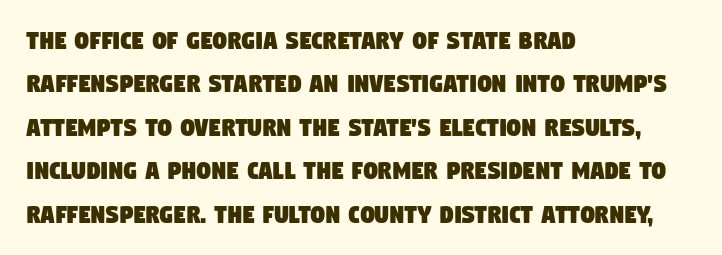
Q: Is the typeface a serif or a sans-serif typeface? A: Sans-serif.
Q: Is the text underlined? A: No.
Q: How is the paragraph aligned? A: Left-aligned.
Q: Is the spacing between letters normal or unusually wide? A: Normal.
Q: Is the spacing between lines tight, normal or loose? A: Normal.
Q: Width (condensed, normal, or wide)? A: Condensed.
Q: Stroke contrast? A: Low.
Q: x-height? A: Large.
Q: Monospaced? A: No.
